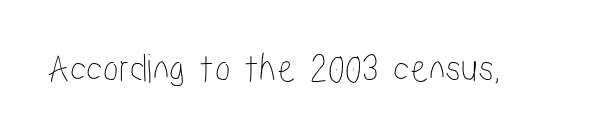
Q: Is the text italic (slanted)? A: No, it is upright.
Q: Is the text underlined? A: No.
Q: Is the spacing between letters normal or unusually wide? A: Normal.
Q: Width (condensed, normal, or wide)? A: Condensed.
Q: Stroke contrast? A: Low.
Q: x-height? A: Medium.
Q: Monospaced? A: No.
